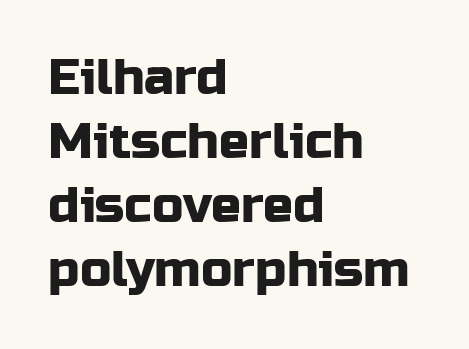
The image shows 50 px sans-serif type, upright; set left-aligned, normal line spacing (1.28x), normal letter spacing, not underlined; low stroke contrast and a medium x-height.
